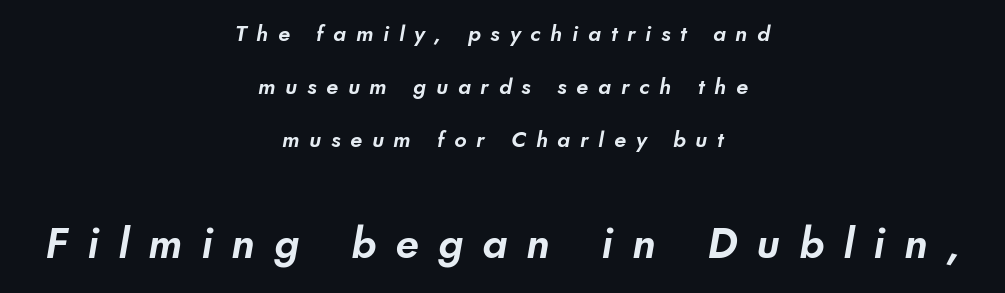
Q: Is the typeface a serif or a sans-serif typeface? A: Sans-serif.
Q: Is the text underlined? A: No.
Q: How is the paragraph aligned? A: Centered.
Q: Is the spacing between letters normal or unusually wide? A: Unusually wide.
Q: Is the spacing between lines tight, normal or loose? A: Loose.
Q: Which block of text is set in a larger size, the first (top) or the second (bottom)? A: The second (bottom) one.
Q: Width (condensed, normal, or wide)? A: Normal.
Q: Stroke contrast? A: Low.
Q: x-height? A: Small.
Q: Monospaced? A: No.
